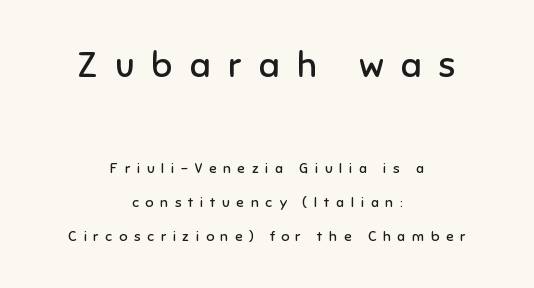
The image shows 36 px regular-weight sans-serif type, upright; set centered, loose line spacing (2.44x), unusually wide letter spacing (+0.48 em), not underlined; the first (top) block is 2.57x larger; low stroke contrast and a medium x-height.
